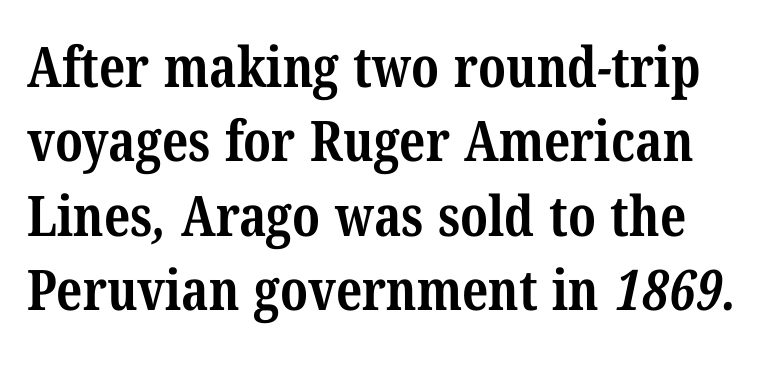
Q: Is the text bold? A: Yes.
Q: Is the typeface a serif or a sans-serif typeface? A: Serif.
Q: Is the text underlined? A: No.
Q: Is the spacing between letters normal or unusually wide? A: Normal.
Q: Is the spacing between lines tight, normal or loose? A: Normal.
Q: Width (condensed, normal, or wide)? A: Condensed.
Q: Stroke contrast? A: Medium.
Q: x-height? A: Medium.
Q: Monospaced? A: No.
